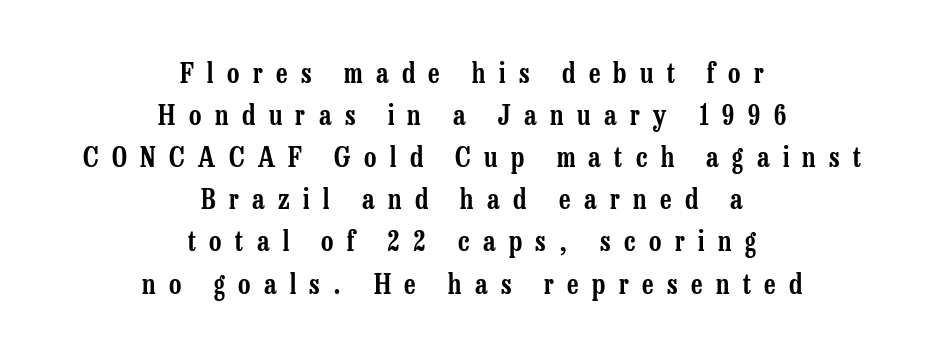
{"italic": "no", "underline": "no", "align": "center", "line_spacing": "normal", "line_spacing_ratio": 1.56, "letter_spacing": "wide", "letter_spacing_em": 0.5, "glyph_px": 27}
